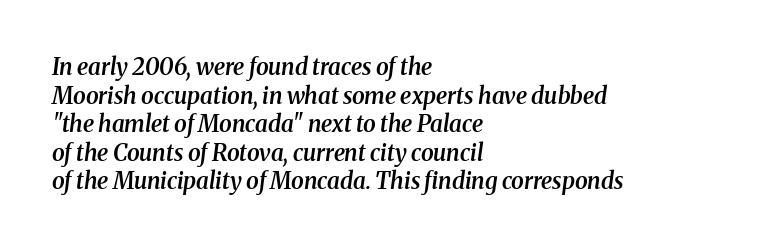
Italic: yes, the glyphs are oblique. Students, note that the glyphs here touch the page at normal intervals. In terms of weight, the rendering is demibold, just under bold. Nobody drew a line under any word here. The paragraph shown leans on its left margin.
